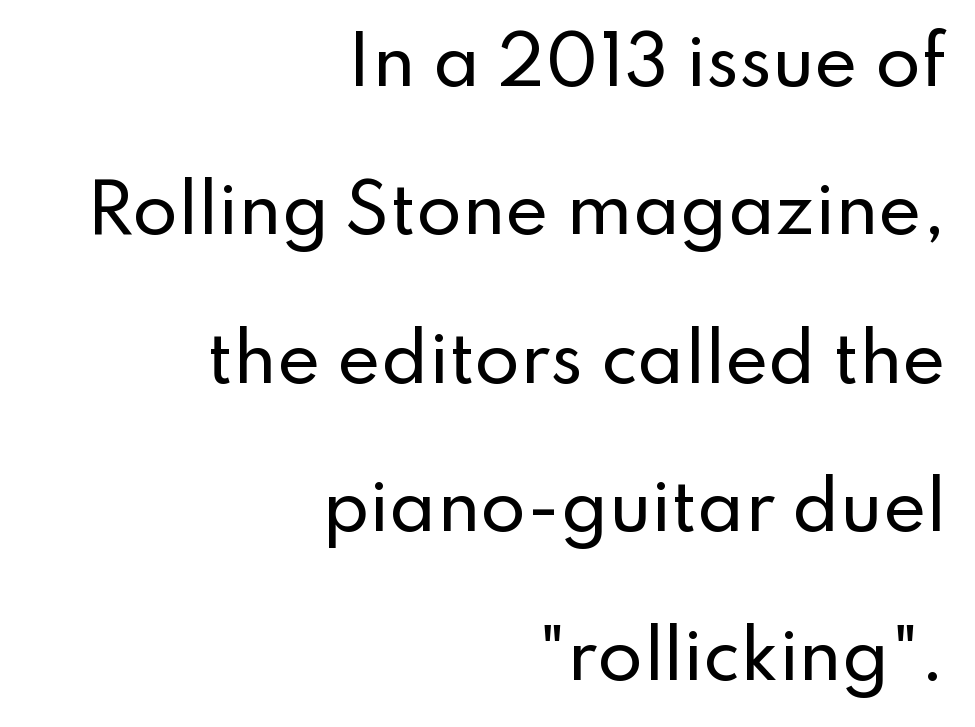
The image shows 66 px sans-serif type, upright; set right-aligned, loose line spacing (2.25x), normal letter spacing, not underlined; low stroke contrast and a small x-height.
